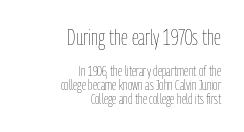
{"italic": "no", "bold": "no", "underline": "no", "align": "right", "line_spacing": "tight", "line_spacing_ratio": 0.99, "letter_spacing": "normal", "letter_spacing_em": 0.0, "larger_block": "first", "size_ratio": 1.57, "glyph_px": 22}
